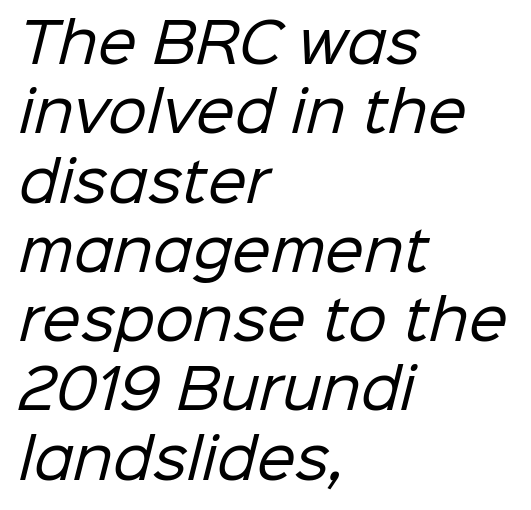
Which margin do the lines hug? The left one — the right edge is uneven. Inter-character spacing is left at the font's built-in metrics. Typographically, this falls in the sans-serif category. Character widths vary here, with narrow letters taking less room than wide ones. Whoever set this chose a conventional vertical rhythm.
